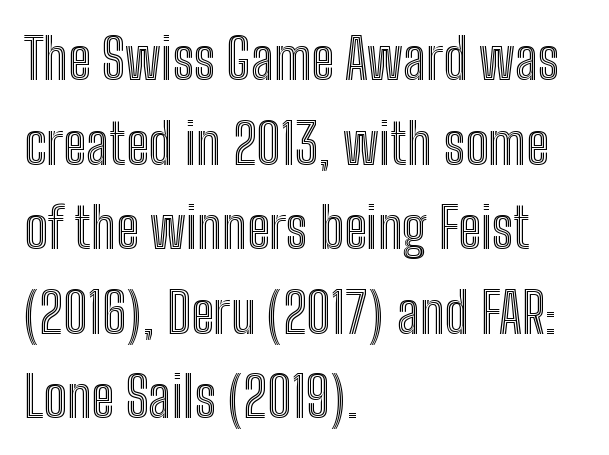
Q: Is the text italic (slanted)? A: No, it is upright.
Q: Is the text underlined? A: No.
Q: How is the paragraph aligned? A: Left-aligned.
Q: Is the spacing between letters normal or unusually wide? A: Normal.
Q: Is the spacing between lines tight, normal or loose? A: Normal.
Q: Width (condensed, normal, or wide)? A: Condensed.
Q: x-height? A: Medium.
Q: Monospaced? A: No.
